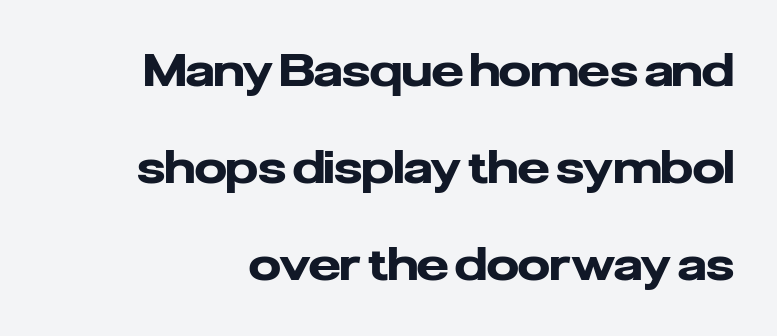
{"serif": "no", "italic": "no", "bold": "yes", "weight": "heavy", "width": "normal", "stroke_contrast": "low", "x_height": "medium", "monospaced": "no", "underline": "no", "line_spacing": "loose", "line_spacing_ratio": 2.16, "letter_spacing": "normal", "letter_spacing_em": 0.0, "glyph_px": 45}
